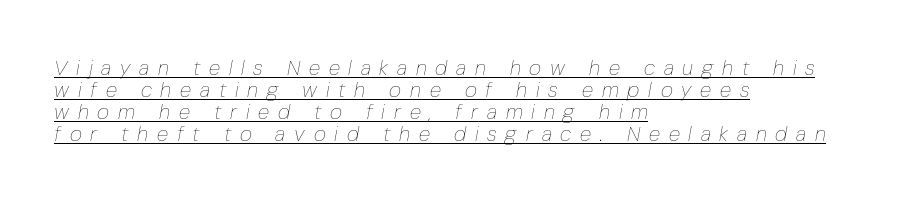
The image shows 21 px text type, italic (leaning right); set left-aligned, tight line spacing (1.05x), unusually wide letter spacing (+0.42 em), underlined.
